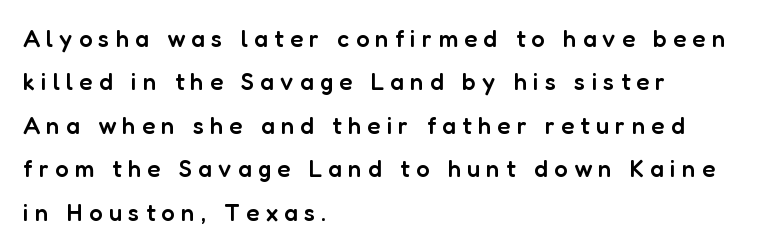
The image shows 24 px text type, upright; set left-aligned, line spacing 1.81x, unusually wide letter spacing (+0.26 em), not underlined.
